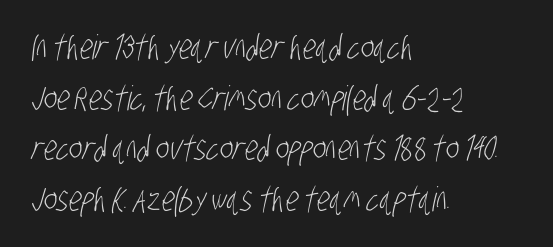
The image shows 34 px light, condensed sans-serif type; set left-aligned, normal line spacing (1.49x), normal letter spacing, not underlined; low stroke contrast and a large x-height.
